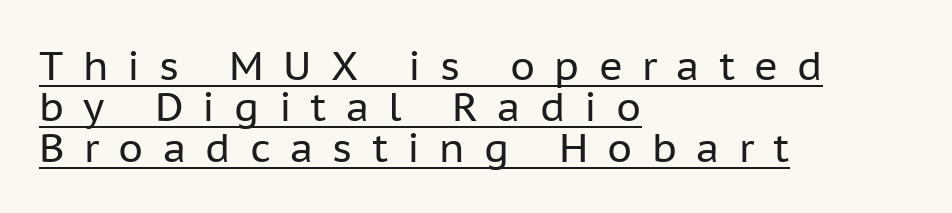
The image shows 40 px regular-weight sans-serif type, upright; set left-aligned, tight line spacing (1.02x), unusually wide letter spacing (+0.48 em), underlined; low stroke contrast and a medium x-height.
